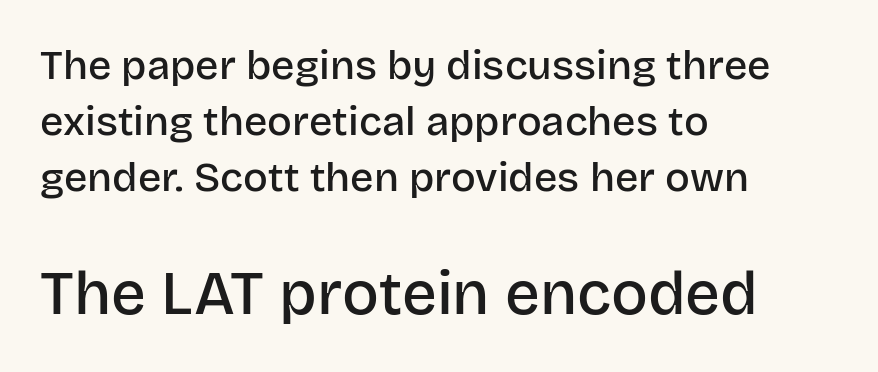
Q: Is the text bold? A: Semi-bold.
Q: Is the text italic (slanted)? A: No, it is upright.
Q: Is the typeface a serif or a sans-serif typeface? A: Sans-serif.
Q: Is the text underlined? A: No.
Q: How is the paragraph aligned? A: Left-aligned.
Q: Is the spacing between letters normal or unusually wide? A: Normal.
Q: Is the spacing between lines tight, normal or loose? A: Normal.
Q: Which block of text is set in a larger size, the first (top) or the second (bottom)? A: The second (bottom) one.
Q: Width (condensed, normal, or wide)? A: Normal.
Q: Stroke contrast? A: Low.
Q: x-height? A: Large.
Q: Monospaced? A: No.
